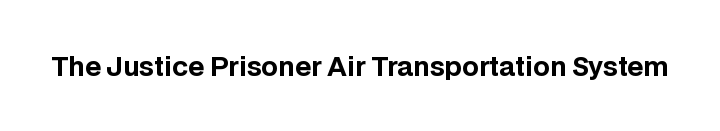
The image shows 26 px bold type, upright; set normal letter spacing, not underlined.
